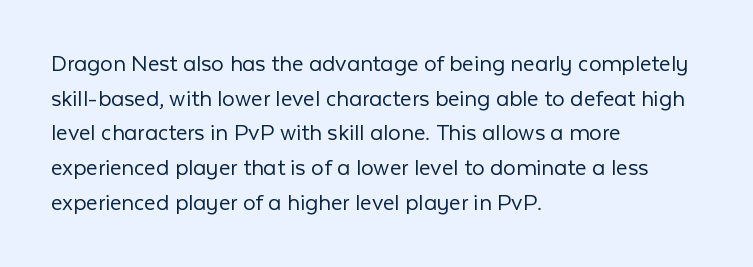
The letters stand straight up with perfectly vertical stems. The typesetter chose a ragged-right arrangement here. What's the leading like? Ordinary, nothing unusual. Nothing unusual about the tracking: characters are spaced as the font intends. Is the stroke heavy? The answer is a plain regular-or-lighter.
